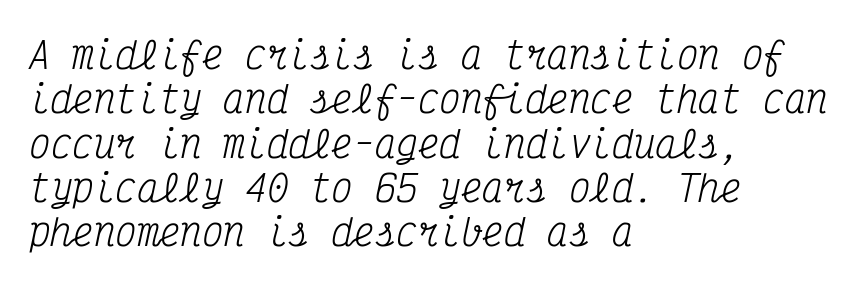
{"serif": "yes", "italic": "yes", "lean": "right", "slant_degrees": 12, "bold": "no", "weight": "regular", "width": "condensed", "stroke_contrast": "medium", "x_height": "medium", "monospaced": "yes", "underline": "no", "align": "left", "line_spacing_ratio": 1.23, "letter_spacing": "normal", "letter_spacing_em": 0.0, "glyph_px": 36}
